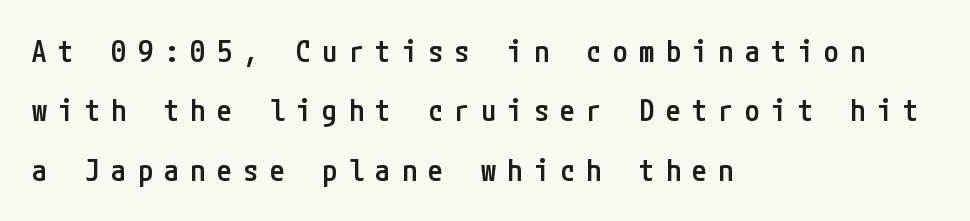
The gaps between neighbouring characters are conspicuously large. The leading is generous, giving the passage an open texture. The face used here is a semibold: visibly heavier than regular, lighter than bold. The typography opts for an upright posture over an oblique one.
